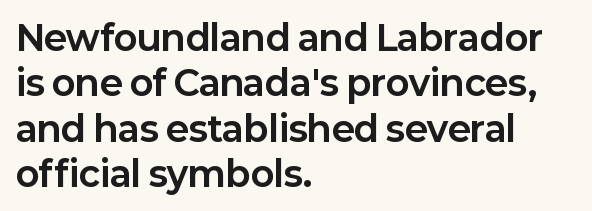
{"serif": "no", "italic": "no", "bold": "yes", "weight": "bold", "width": "normal", "stroke_contrast": "low", "x_height": "medium", "monospaced": "no", "underline": "no", "align": "left", "line_spacing": "normal", "line_spacing_ratio": 1.3, "letter_spacing": "normal", "letter_spacing_em": 0.0, "glyph_px": 35}
